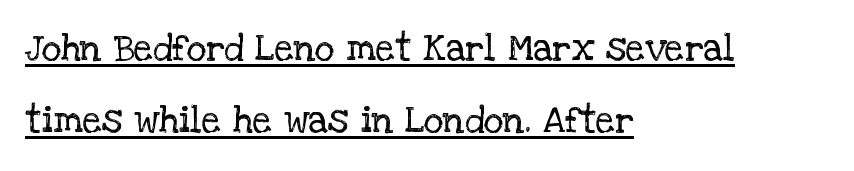
{"serif": "yes", "italic": "no", "bold": "no", "weight": "regular", "width": "normal", "stroke_contrast": "low", "x_height": "large", "monospaced": "no", "underline": "yes", "align": "left", "line_spacing": "loose", "line_spacing_ratio": 1.9, "letter_spacing": "normal", "letter_spacing_em": 0.0, "glyph_px": 38}
